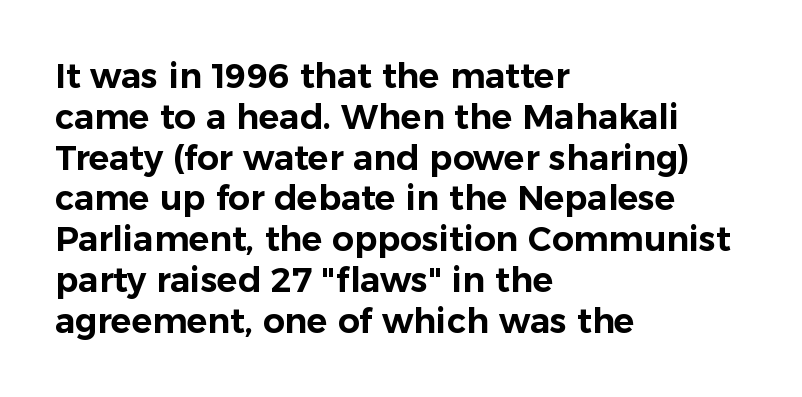
Style check: upright. Casual observation: everything's shoved over to the left. Stroke terminals: plain, sans-serif. A clean baseline with only descenders dipping below it. Observe the ordinary spacing: letters are neighbours, not strangers. Character widths vary here, with narrow letters taking less room than wide ones.
